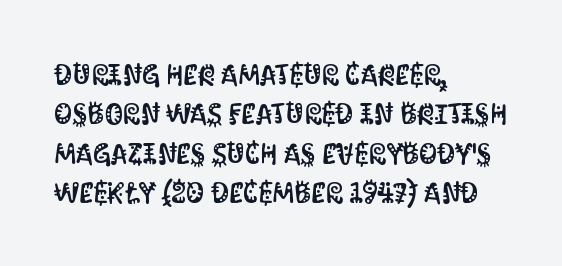
The image shows 29 px condensed sans-serif type, upright; set left-aligned, normal line spacing (1.36x), normal letter spacing, not underlined; medium stroke contrast and a large x-height.
